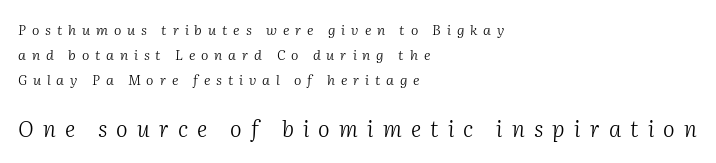
The horizontal fit of the characters is loose and conspicuously gappy. Letters rest on an invisible, unmarked baseline. Tall strokes in this sample are angled rather than plumb. Larger block? The one below; the one above is distinctly smaller. Left-aligned paragraph, ragged on the right. The cut favours lightness, reaching ordinary text weight at its darkest.
